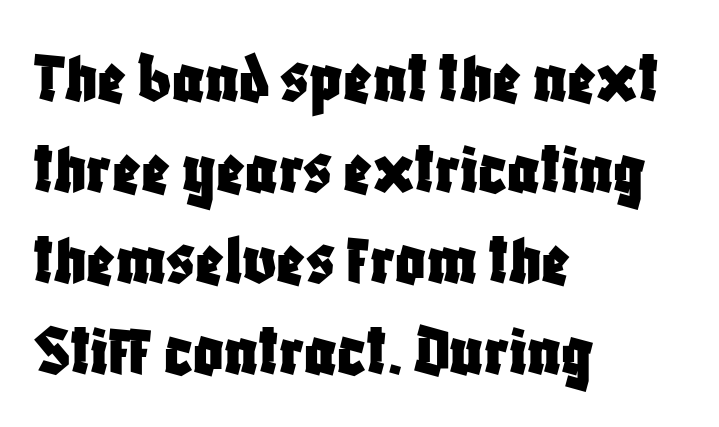
The image shows 74 px condensed sans-serif type, upright; set left-aligned, line spacing 1.23x, normal letter spacing, not underlined; low stroke contrast and a large x-height.
